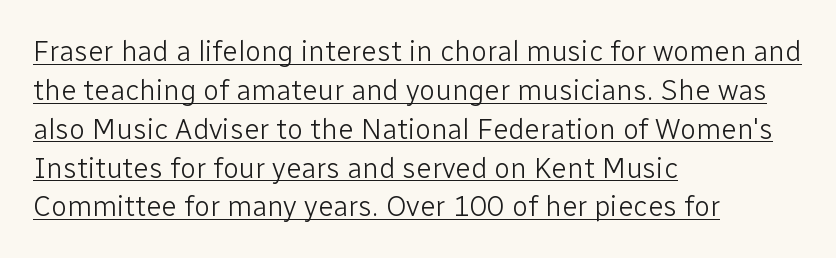
{"serif": "no", "italic": "no", "bold": "no", "weight": "light", "width": "normal", "stroke_contrast": "low", "x_height": "medium", "monospaced": "no", "underline": "yes", "align": "left", "line_spacing": "normal", "line_spacing_ratio": 1.34, "letter_spacing": "normal", "letter_spacing_em": 0.0, "glyph_px": 29}
